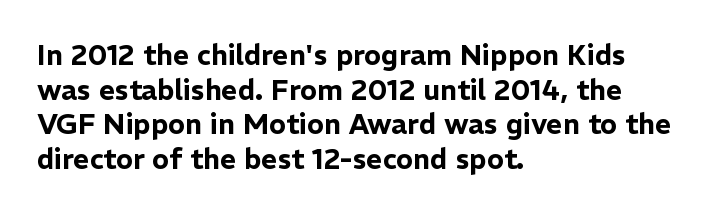
{"serif": "no", "italic": "no", "width": "normal", "stroke_contrast": "low", "x_height": "medium", "monospaced": "no", "underline": "no", "align": "left", "line_spacing_ratio": 1.24, "letter_spacing": "normal", "letter_spacing_em": 0.0, "glyph_px": 28}
